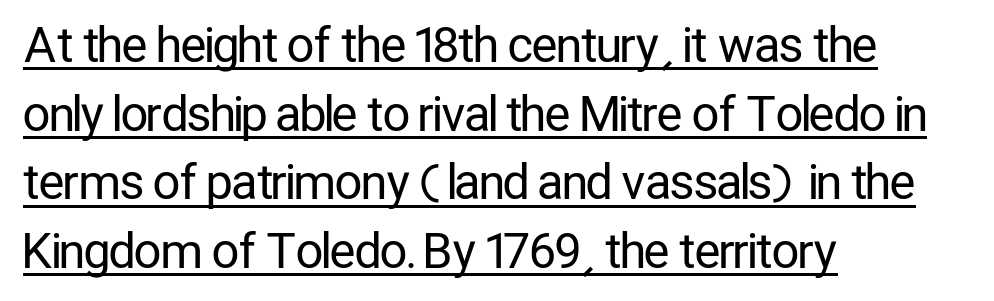
The passage shown stacks its lines at a standard gap. The specimen includes a rule beneath the text block's lines. This is the regular roman posture of the typeface. These lines keep a tight, regular rhythm from letter to letter. These glyphs show unthickened strokes, regular width or finer.
